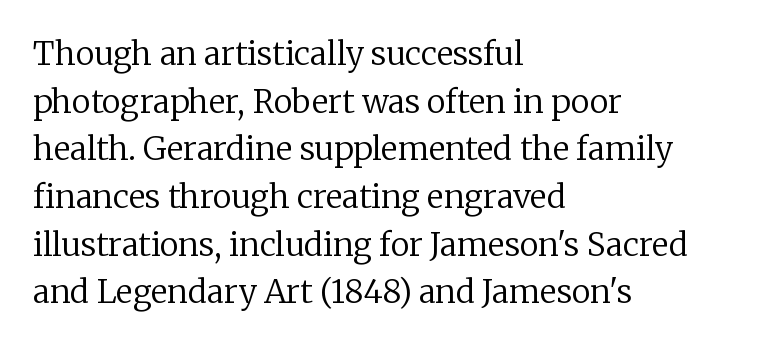
Examine the stroke ends and you'll spot serifs. Ordinary non-slanted type is in use. A quiet, ordinary-to-light weight characterises the typeface. Leading: standard. This rendering uses left alignment, leaving the right contour irregular.
